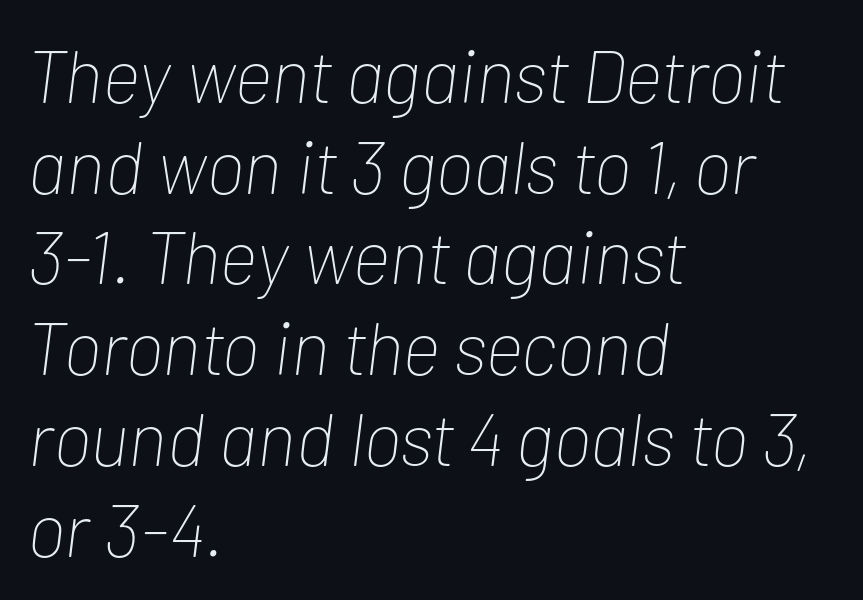
Q: Is the text bold? A: No.
Q: Is the text italic (slanted)? A: Yes, it leans right by about 7 degrees.
Q: Is the text underlined? A: No.
Q: How is the paragraph aligned? A: Left-aligned.
Q: Is the spacing between letters normal or unusually wide? A: Normal.
Q: Width (condensed, normal, or wide)? A: Condensed.
Q: Stroke contrast? A: Low.
Q: x-height? A: Medium.
Q: Monospaced? A: No.
